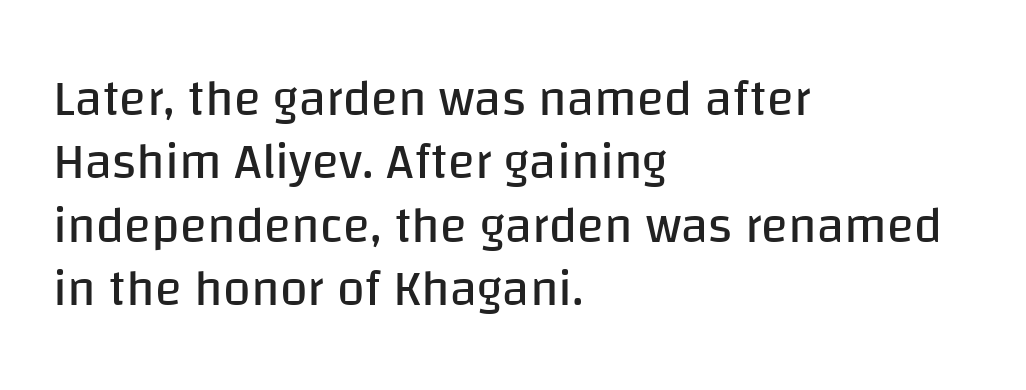
The image shows 50 px regular-weight sans-serif type, upright; set left-aligned, normal line spacing (1.27x), normal letter spacing, not underlined; low stroke contrast and a large x-height.
